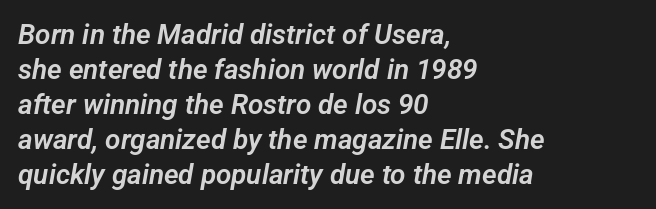
The image shows 28 px sans-serif type; set left-aligned, normal line spacing (1.25x), normal letter spacing, not underlined; low stroke contrast and a medium x-height.
